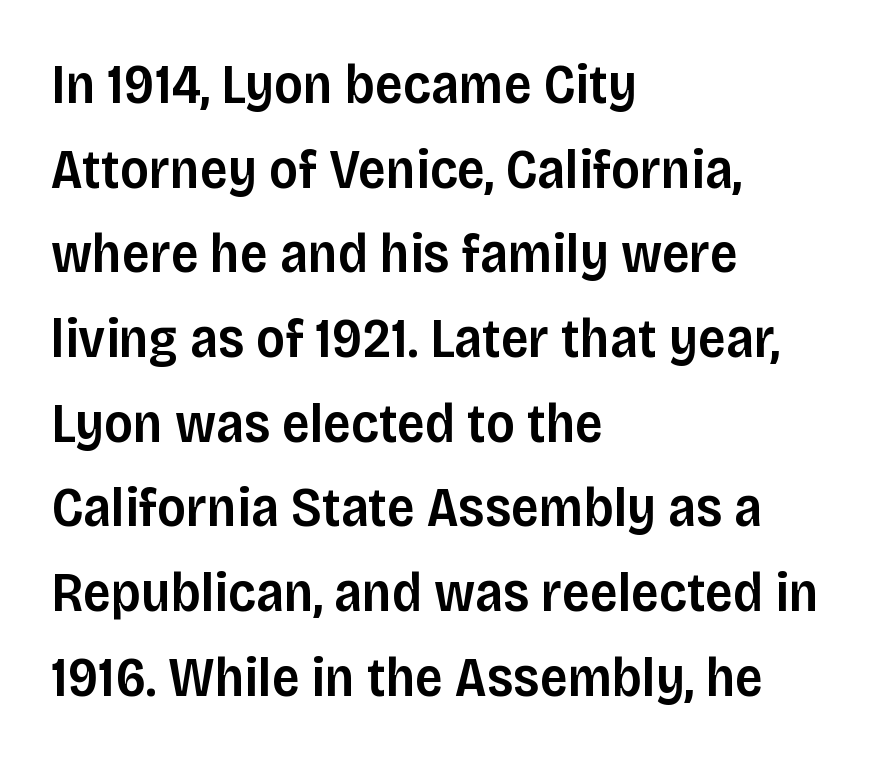
Q: Is the text bold? A: Semi-bold.
Q: Is the text italic (slanted)? A: No, it is upright.
Q: Is the typeface a serif or a sans-serif typeface? A: Sans-serif.
Q: Is the text underlined? A: No.
Q: How is the paragraph aligned? A: Left-aligned.
Q: Is the spacing between letters normal or unusually wide? A: Normal.
Q: Is the spacing between lines tight, normal or loose? A: Normal.
Q: Width (condensed, normal, or wide)? A: Normal.
Q: Stroke contrast? A: Low.
Q: x-height? A: Large.
Q: Monospaced? A: No.
